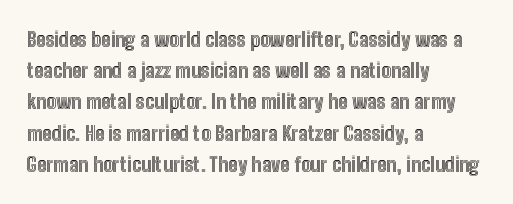
{"italic": "no", "underline": "no", "align": "left", "line_spacing": "normal", "line_spacing_ratio": 1.56, "letter_spacing": "normal", "letter_spacing_em": 0.0, "glyph_px": 20}
